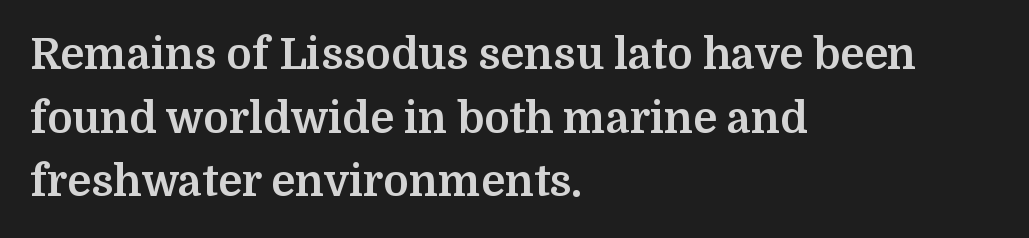
{"serif": "yes", "italic": "no", "bold": "yes", "weight": "bold", "width": "normal", "stroke_contrast": "medium", "x_height": "medium", "monospaced": "no", "underline": "no", "align": "left", "line_spacing": "normal", "line_spacing_ratio": 1.48, "letter_spacing": "normal", "letter_spacing_em": 0.0, "glyph_px": 43}
